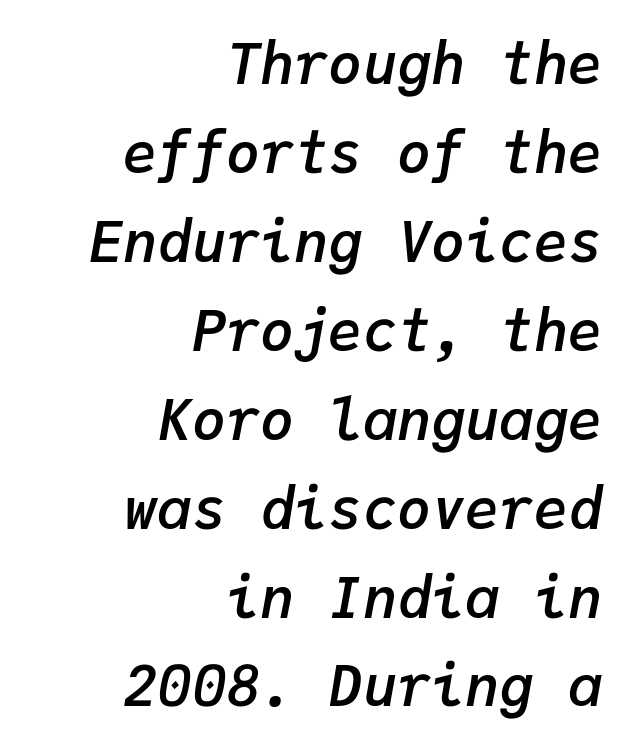
{"italic": "yes", "lean": "right", "slant_degrees": 9, "bold": "semi", "weight": "semibold", "width": "normal", "stroke_contrast": "low", "x_height": "medium", "monospaced": "yes", "underline": "no", "align": "right", "line_spacing": "normal", "line_spacing_ratio": 1.56, "letter_spacing": "normal", "letter_spacing_em": 0.0, "glyph_px": 57}
